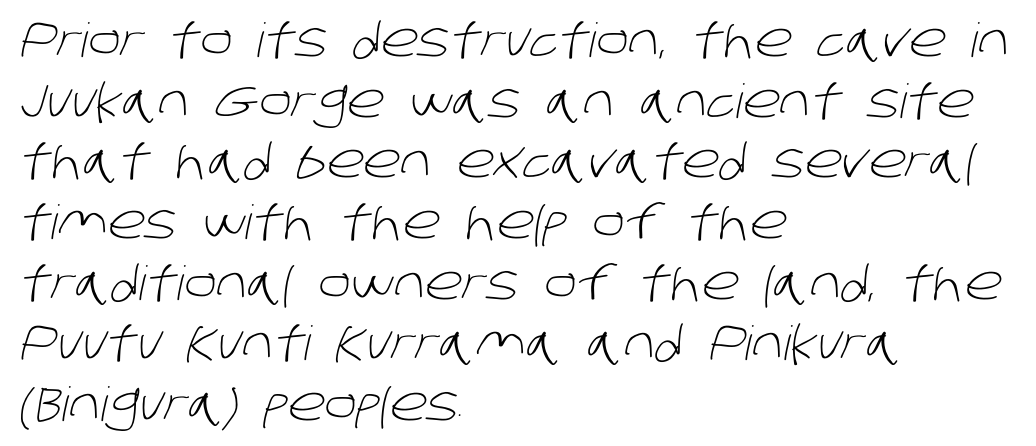
You could not count columns in this text — the font is proportionally spaced. Grotesque or geometric, the face here clearly has no serifs. Interline gaps are of average width in this sample. Compared with typical body copy, the letter spacing here is the same. One-word summary of the alignment: left. A bare baseline throughout the passage.
